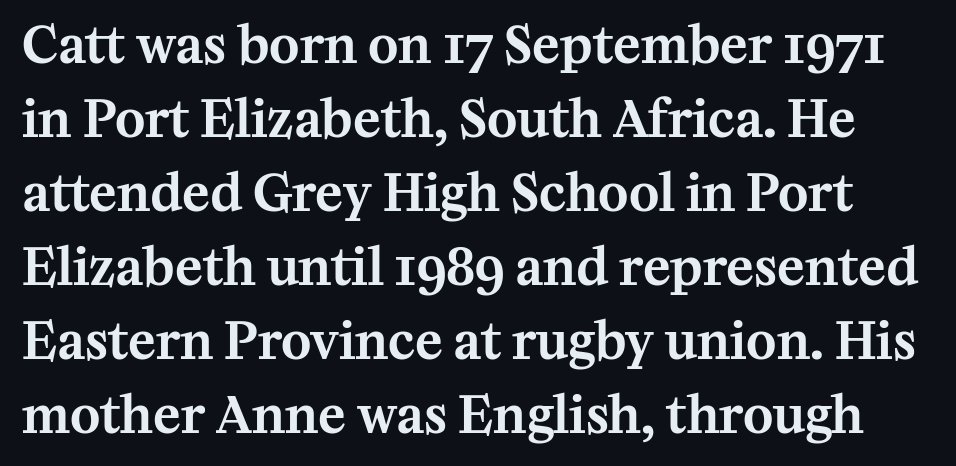
The image shows 51 px serif type, upright; set normal line spacing (1.45x), normal letter spacing, not underlined; medium stroke contrast and a medium x-height.
